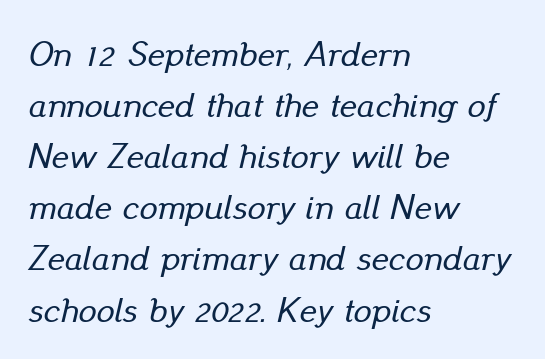
The image shows 36 px text type, italic (leaning right); set left-aligned, normal line spacing (1.42x), normal letter spacing, not underlined; low stroke contrast and a small x-height.
